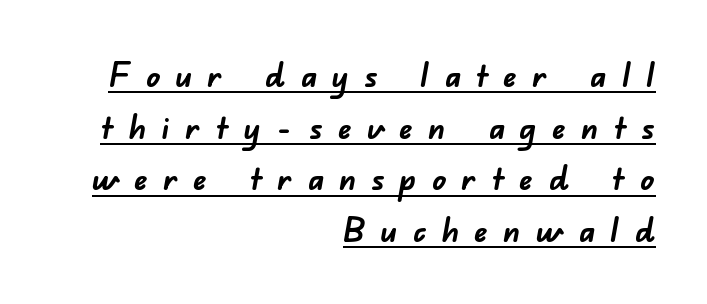
{"serif": "no", "bold": "yes", "weight": "semibold", "width": "normal", "stroke_contrast": "low", "x_height": "small", "monospaced": "no", "underline": "yes", "align": "right", "line_spacing": "normal", "line_spacing_ratio": 1.52, "letter_spacing": "wide", "letter_spacing_em": 0.45, "glyph_px": 34}
